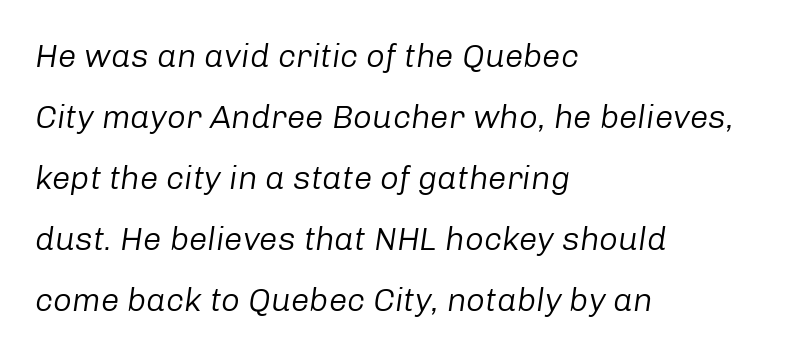
{"italic": "yes", "lean": "right", "slant_degrees": 8, "bold": "no", "weight": "regular", "width": "normal", "stroke_contrast": "low", "x_height": "medium", "monospaced": "no", "underline": "no", "align": "left", "line_spacing_ratio": 1.85, "letter_spacing": "normal", "letter_spacing_em": 0.0, "glyph_px": 33}
